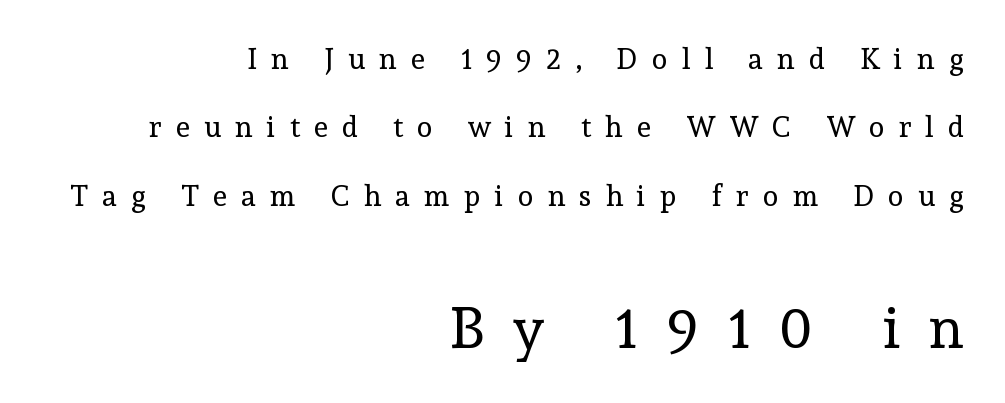
Q: Is the text bold? A: No.
Q: Is the text italic (slanted)? A: No, it is upright.
Q: Is the typeface a serif or a sans-serif typeface? A: Serif.
Q: Is the text underlined? A: No.
Q: How is the paragraph aligned? A: Right-aligned.
Q: Is the spacing between letters normal or unusually wide? A: Unusually wide.
Q: Is the spacing between lines tight, normal or loose? A: Loose.
Q: Which block of text is set in a larger size, the first (top) or the second (bottom)? A: The second (bottom) one.
Q: Width (condensed, normal, or wide)? A: Normal.
Q: x-height? A: Medium.
Q: Monospaced? A: No.
